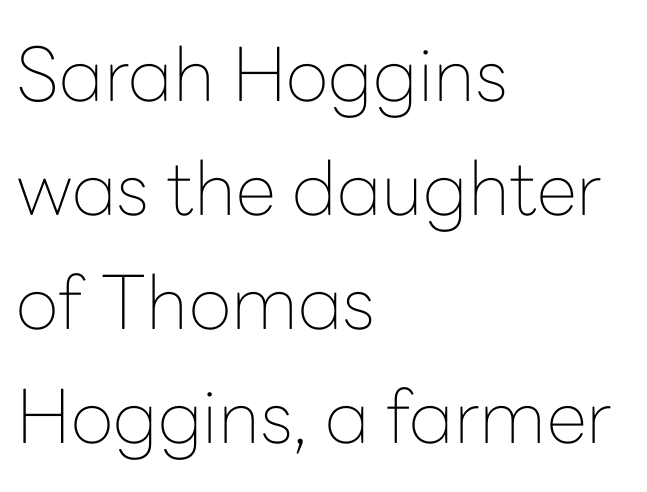
The image shows 74 px thin sans-serif type, upright; set left-aligned, normal line spacing (1.54x), normal letter spacing, not underlined; low stroke contrast and a medium x-height.
